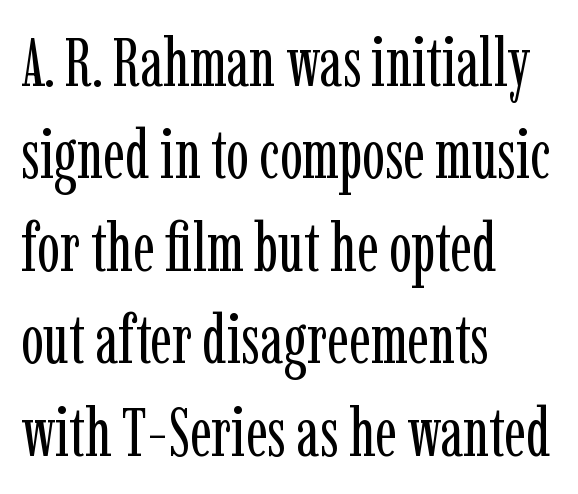
The image shows 68 px regular-weight, condensed serif type, upright; set left-aligned, normal line spacing (1.36x), normal letter spacing, not underlined; low stroke contrast and a medium x-height.
